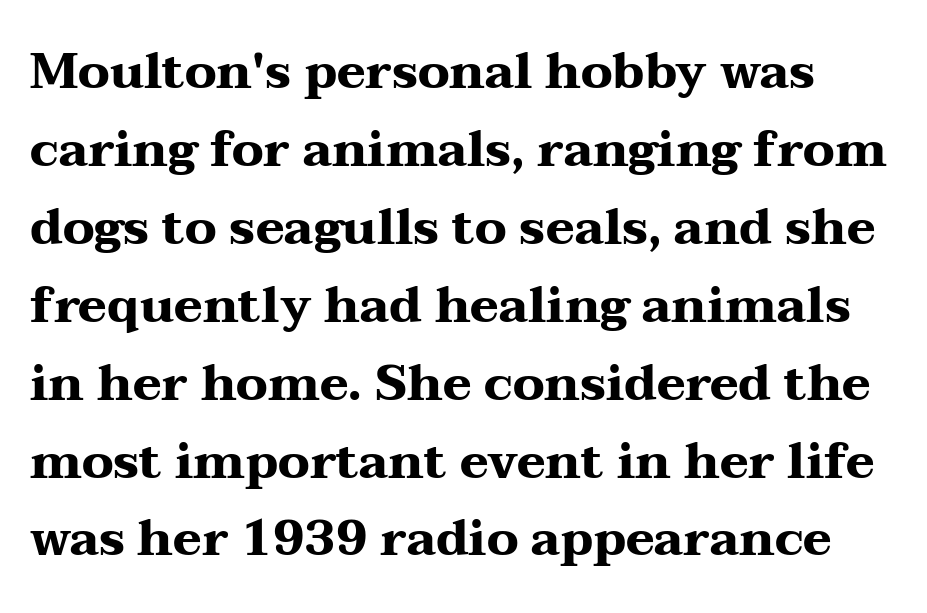
{"serif": "yes", "italic": "no", "bold": "yes", "weight": "heavy", "width": "wide", "stroke_contrast": "medium", "x_height": "medium", "monospaced": "no", "underline": "no", "line_spacing": "normal", "line_spacing_ratio": 1.59, "letter_spacing": "normal", "letter_spacing_em": 0.0, "glyph_px": 49}
